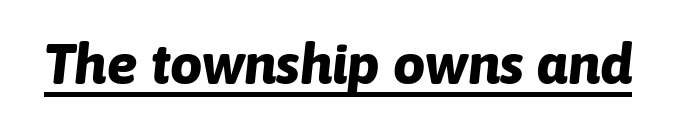
{"italic": "yes", "lean": "right", "slant_degrees": 6, "bold": "yes", "weight": "bold", "width": "normal", "stroke_contrast": "low", "x_height": "medium", "monospaced": "no", "underline": "yes", "letter_spacing": "normal", "letter_spacing_em": 0.0, "glyph_px": 57}
